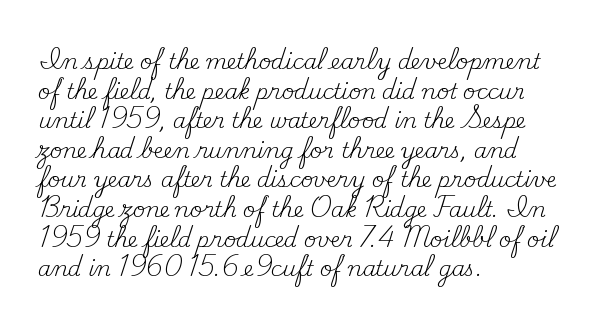
Q: Is the text bold? A: No.
Q: Is the text italic (slanted)? A: Yes.
Q: Is the text underlined? A: No.
Q: How is the paragraph aligned? A: Left-aligned.
Q: Is the spacing between letters normal or unusually wide? A: Normal.
Q: Is the spacing between lines tight, normal or loose? A: Normal.
